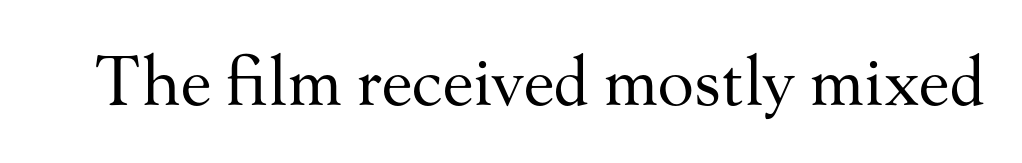
On a weight scale, this lands at 450 or below. The passage shown is typed in a proportional face where columns would drift. Characters remain perfectly vertical along every line. Regarding serifs, this sample has them. Students, note that the glyphs here touch the page at normal intervals. Beneath every word, the page is bare.
